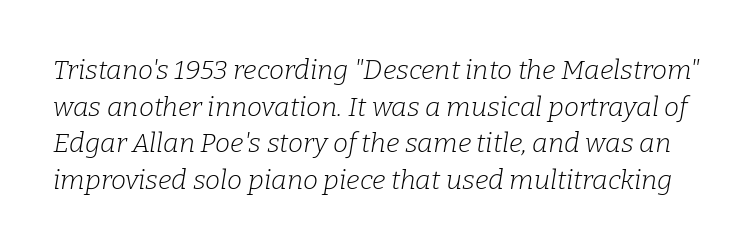
{"italic": "yes", "lean": "right", "slant_degrees": 9, "bold": "no", "underline": "no", "line_spacing": "normal", "line_spacing_ratio": 1.36, "letter_spacing": "normal", "letter_spacing_em": 0.0, "glyph_px": 27}
